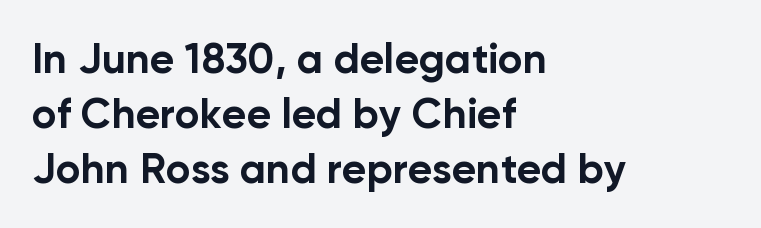
The image shows 42 px bold sans-serif type, upright; set left-aligned, normal line spacing (1.31x), normal letter spacing, not underlined; low stroke contrast and a medium x-height.
